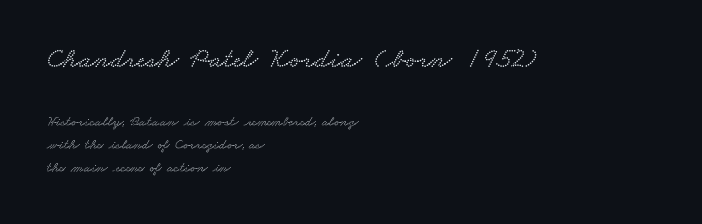
{"serif": "yes", "width": "wide", "stroke_contrast": "low", "x_height": "small", "monospaced": "no", "underline": "no", "align": "left", "line_spacing": "normal", "line_spacing_ratio": 1.64, "letter_spacing": "normal", "letter_spacing_em": 0.0, "larger_block": "first", "size_ratio": 2.0, "glyph_px": 28}
